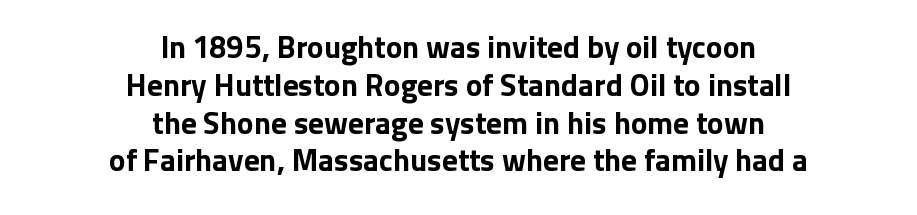
{"serif": "no", "italic": "no", "bold": "yes", "weight": "bold", "width": "normal", "stroke_contrast": "low", "x_height": "medium", "monospaced": "no", "underline": "no", "align": "center", "line_spacing_ratio": 1.22, "letter_spacing": "normal", "letter_spacing_em": 0.0, "glyph_px": 31}
